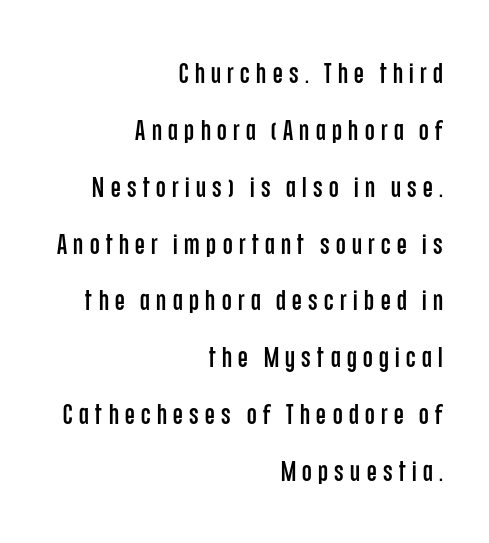
Q: Is the text italic (slanted)? A: No, it is upright.
Q: Is the typeface a serif or a sans-serif typeface? A: Sans-serif.
Q: Is the text underlined? A: No.
Q: How is the paragraph aligned? A: Right-aligned.
Q: Is the spacing between letters normal or unusually wide? A: Unusually wide.
Q: Is the spacing between lines tight, normal or loose? A: Loose.
Q: Width (condensed, normal, or wide)? A: Condensed.
Q: Stroke contrast? A: Low.
Q: x-height? A: Large.
Q: Monospaced? A: No.
